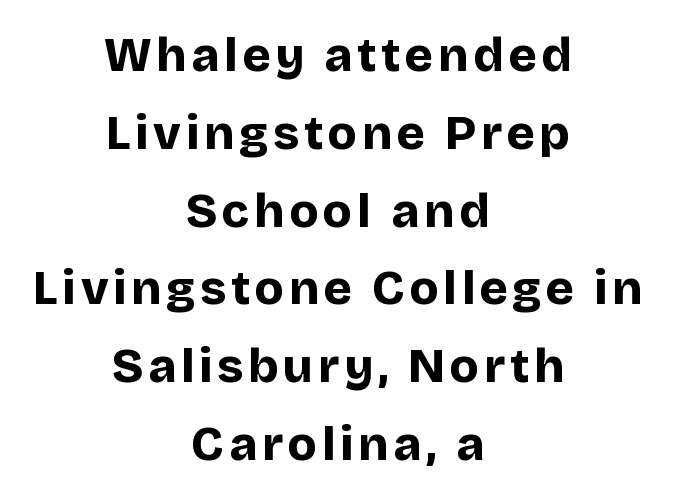
Whoever set this chose a conventional vertical rhythm. Italic? Not at all — the glyphs are vertical. Heavy-handed strokes throughout: this text is bold. The face used here is proportionally spaced, like ordinary book or web type.
